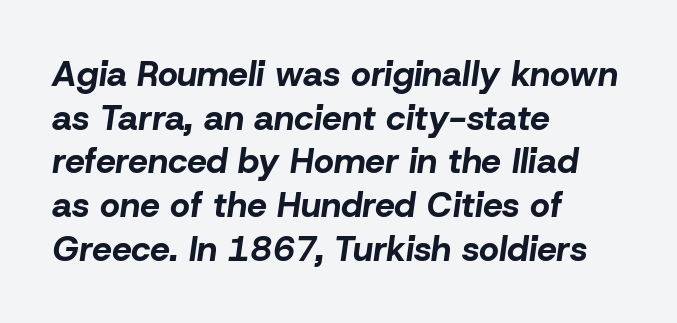
{"italic": "yes", "lean": "right", "slant_degrees": 8, "bold": "yes", "weight": "bold", "width": "normal", "stroke_contrast": "low", "x_height": "medium", "monospaced": "no", "underline": "no", "align": "left", "line_spacing": "normal", "line_spacing_ratio": 1.25, "letter_spacing": "normal", "letter_spacing_em": 0.0, "glyph_px": 35}
